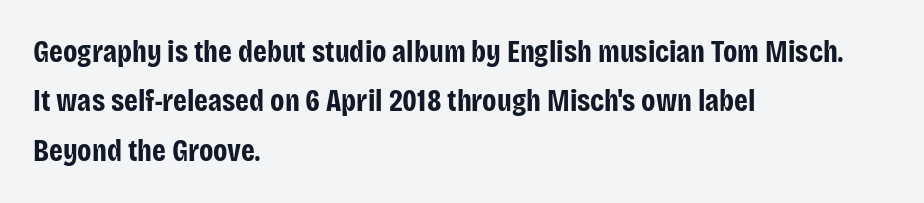
Q: Is the text bold? A: Yes.
Q: Is the text italic (slanted)? A: No, it is upright.
Q: Is the typeface a serif or a sans-serif typeface? A: Sans-serif.
Q: Is the text underlined? A: No.
Q: How is the paragraph aligned? A: Left-aligned.
Q: Is the spacing between letters normal or unusually wide? A: Normal.
Q: Is the spacing between lines tight, normal or loose? A: Normal.
Q: Width (condensed, normal, or wide)? A: Condensed.
Q: Stroke contrast? A: Low.
Q: x-height? A: Large.
Q: Monospaced? A: No.
